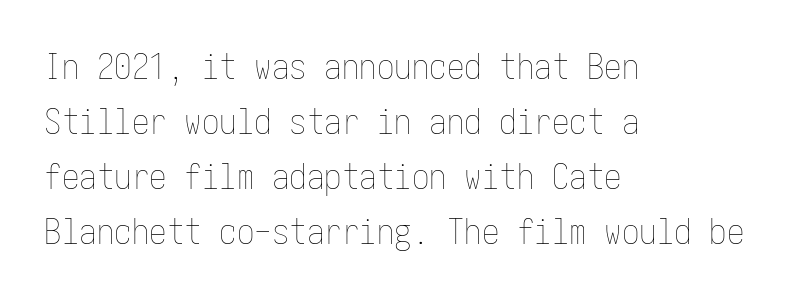
{"italic": "no", "bold": "no", "weight": "thin", "width": "condensed", "stroke_contrast": "low", "x_height": "medium", "underline": "no", "align": "left", "line_spacing": "normal", "line_spacing_ratio": 1.57, "letter_spacing": "normal", "letter_spacing_em": 0.0, "glyph_px": 35}
